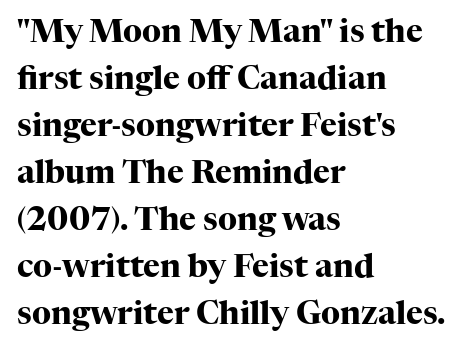
The image shows 32 px heavy serif type, upright; set left-aligned, normal line spacing (1.47x), normal letter spacing, not underlined; high stroke contrast and a medium x-height.
